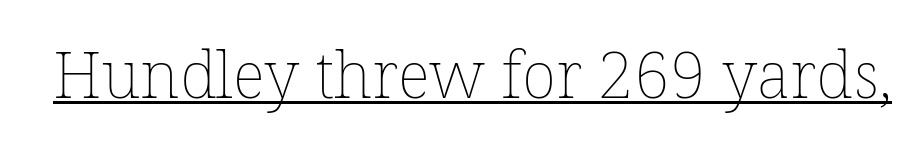
The image shows 64 px thin type, upright; set normal letter spacing, underlined; low stroke contrast and a medium x-height.
